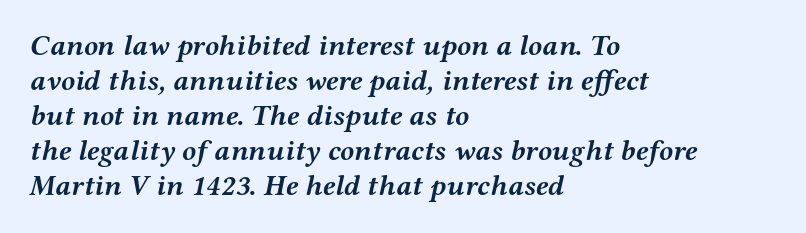
Is the type bold? Yes — the strokes are clearly thick and heavy. Words appear dense and cohesive because spacing is normal. The glyphs are unaccompanied by any horizontal stroke below them. This sample is left-justified, so line endings fall wherever the words run out. Designer's note — italics engaged.
